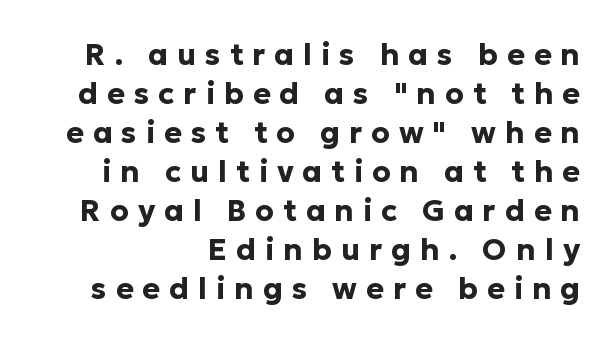
{"serif": "no", "italic": "no", "bold": "yes", "weight": "bold", "width": "normal", "stroke_contrast": "low", "x_height": "medium", "monospaced": "no", "underline": "no", "align": "right", "line_spacing": "normal", "line_spacing_ratio": 1.3, "letter_spacing": "wide", "letter_spacing_em": 0.3, "glyph_px": 30}
